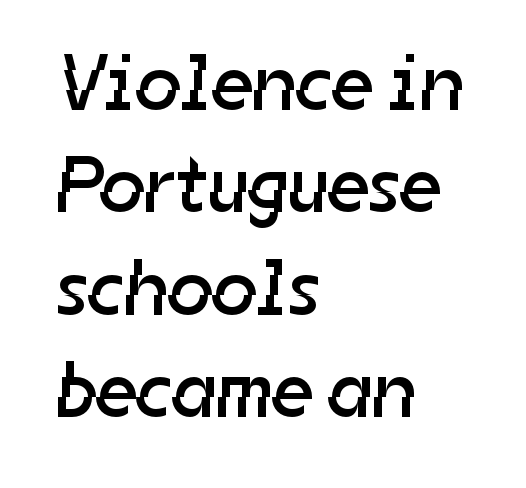
Q: Is the text bold? A: No.
Q: Is the typeface a serif or a sans-serif typeface? A: Sans-serif.
Q: Is the text underlined? A: No.
Q: How is the paragraph aligned? A: Left-aligned.
Q: Is the spacing between letters normal or unusually wide? A: Normal.
Q: Is the spacing between lines tight, normal or loose? A: Normal.
Q: Width (condensed, normal, or wide)? A: Normal.
Q: Stroke contrast? A: Low.
Q: x-height? A: Medium.
Q: Monospaced? A: No.
